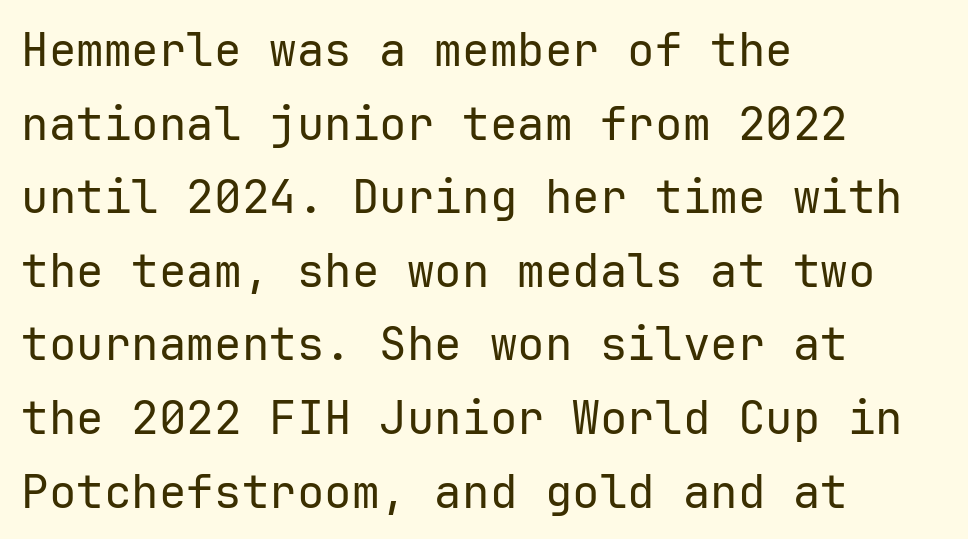
{"serif": "no", "italic": "no", "bold": "no", "weight": "regular", "width": "normal", "stroke_contrast": "low", "x_height": "medium", "underline": "no", "align": "left", "line_spacing": "normal", "line_spacing_ratio": 1.6, "letter_spacing": "normal", "letter_spacing_em": 0.0, "glyph_px": 46}
